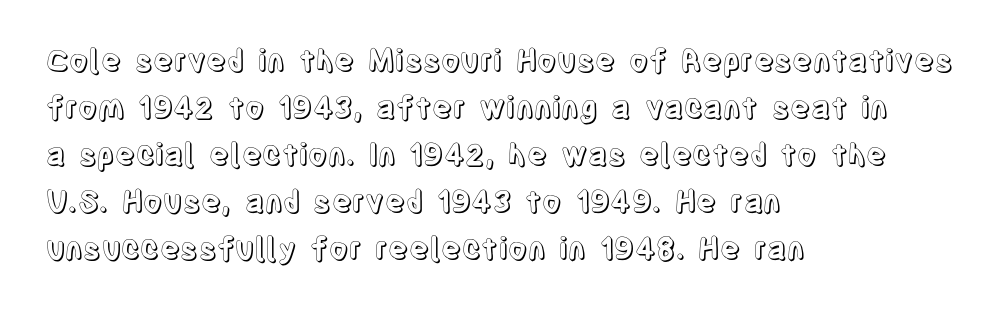
The image shows 30 px condensed type, upright; set left-aligned, normal line spacing (1.57x), normal letter spacing, not underlined; a large x-height.
